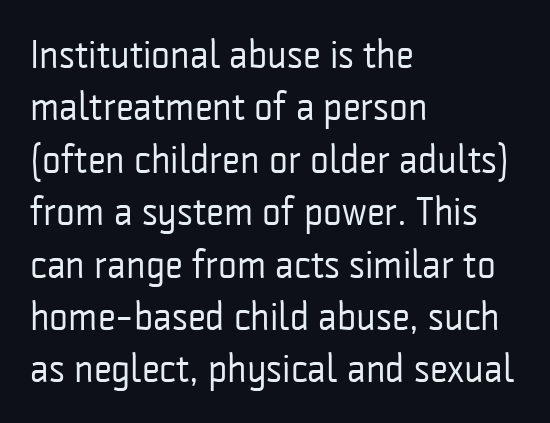
{"serif": "no", "italic": "no", "bold": "no", "weight": "regular", "width": "condensed", "stroke_contrast": "low", "x_height": "medium", "monospaced": "no", "underline": "no", "align": "left", "line_spacing": "normal", "line_spacing_ratio": 1.31, "letter_spacing": "normal", "letter_spacing_em": 0.0, "glyph_px": 40}
